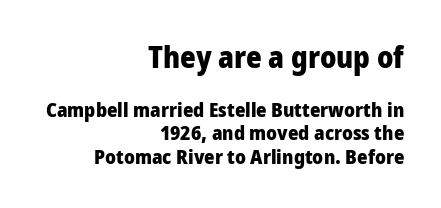
Q: Is the text bold? A: Yes.
Q: Is the text italic (slanted)? A: No, it is upright.
Q: Is the typeface a serif or a sans-serif typeface? A: Sans-serif.
Q: Is the text underlined? A: No.
Q: How is the paragraph aligned? A: Right-aligned.
Q: Is the spacing between letters normal or unusually wide? A: Normal.
Q: Which block of text is set in a larger size, the first (top) or the second (bottom)? A: The first (top) one.
Q: Width (condensed, normal, or wide)? A: Condensed.
Q: Stroke contrast? A: Low.
Q: x-height? A: Large.
Q: Monospaced? A: No.
